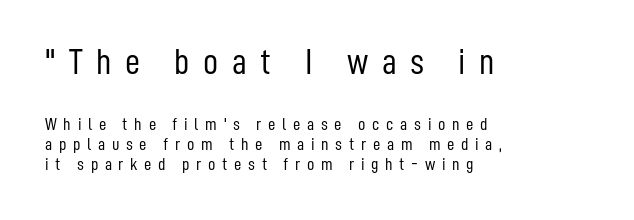
{"serif": "no", "italic": "no", "bold": "no", "weight": "light", "width": "condensed", "stroke_contrast": "low", "x_height": "medium", "monospaced": "no", "underline": "no", "align": "left", "line_spacing": "tight", "line_spacing_ratio": 1.11, "letter_spacing": "wide", "letter_spacing_em": 0.37, "larger_block": "first", "size_ratio": 2.06, "glyph_px": 37}
